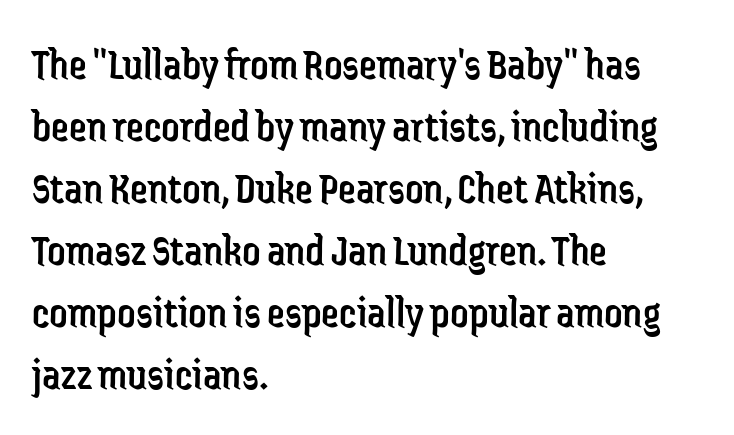
Leading: standard. The gaps between neighbouring characters are ordinary and unremarkable. Horizontal alignment here is leftward, the default for most running prose. Letters rest on an invisible, unmarked baseline. Proportional: the letters do not fall into vertical columns. The specimen reads as upright at a glance.
